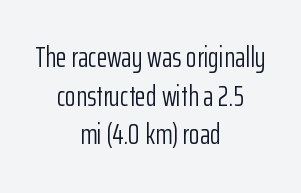
Q: Is the text bold? A: No.
Q: Is the text italic (slanted)? A: No, it is upright.
Q: Is the typeface a serif or a sans-serif typeface? A: Sans-serif.
Q: Is the text underlined? A: No.
Q: How is the paragraph aligned? A: Centered.
Q: Is the spacing between letters normal or unusually wide? A: Normal.
Q: Is the spacing between lines tight, normal or loose? A: Normal.
Q: Width (condensed, normal, or wide)? A: Condensed.
Q: Stroke contrast? A: Low.
Q: x-height? A: Medium.
Q: Monospaced? A: No.
